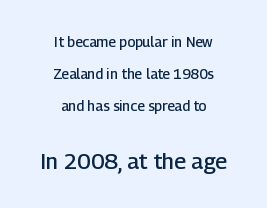
The image shows 22 px text type, upright; set centered, loose line spacing (2.3x), normal letter spacing, not underlined; the second (bottom) block is 1.57x larger.
